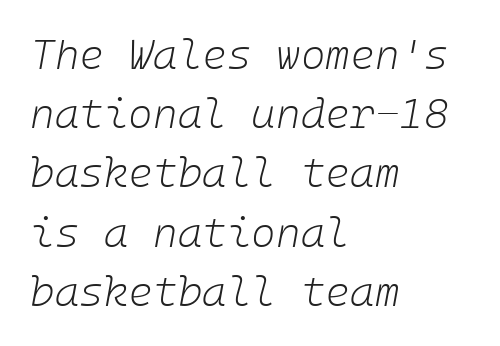
{"italic": "yes", "lean": "right", "slant_degrees": 10, "bold": "no", "weight": "light", "width": "normal", "stroke_contrast": "low", "x_height": "medium", "underline": "no", "align": "left", "line_spacing": "normal", "line_spacing_ratio": 1.41, "letter_spacing": "normal", "letter_spacing_em": 0.0, "glyph_px": 42}
